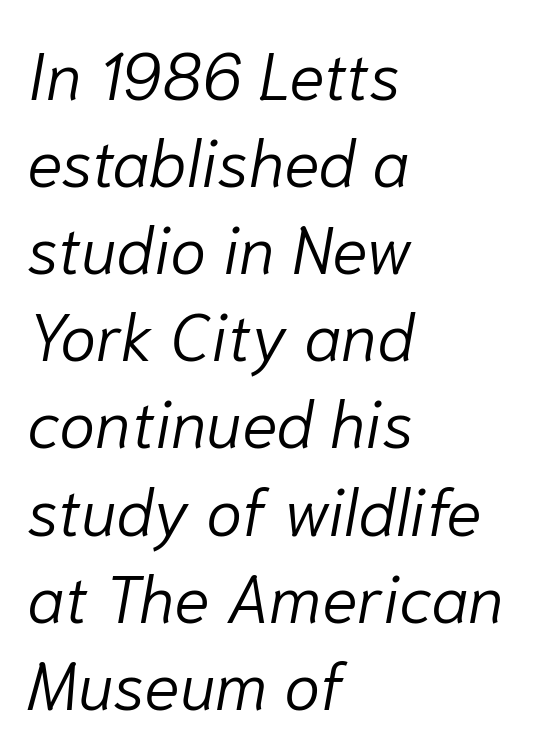
Q: Is the text bold? A: No.
Q: Is the text italic (slanted)? A: Yes, it leans right by about 10 degrees.
Q: Is the text underlined? A: No.
Q: How is the paragraph aligned? A: Left-aligned.
Q: Is the spacing between letters normal or unusually wide? A: Normal.
Q: Is the spacing between lines tight, normal or loose? A: Normal.
Q: Width (condensed, normal, or wide)? A: Normal.
Q: Stroke contrast? A: Low.
Q: x-height? A: Medium.
Q: Monospaced? A: No.
